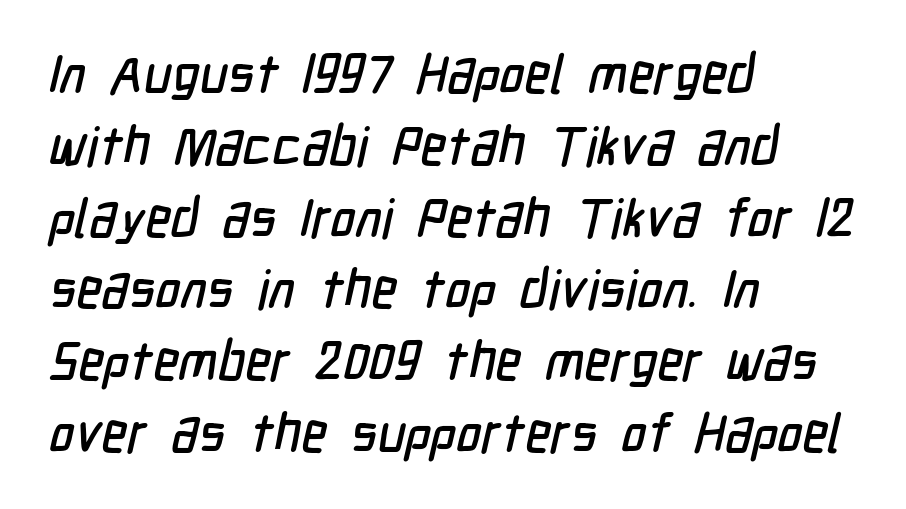
The image shows 54 px condensed sans-serif type; set left-aligned, normal line spacing (1.33x), normal letter spacing, not underlined; low stroke contrast and a medium x-height.
